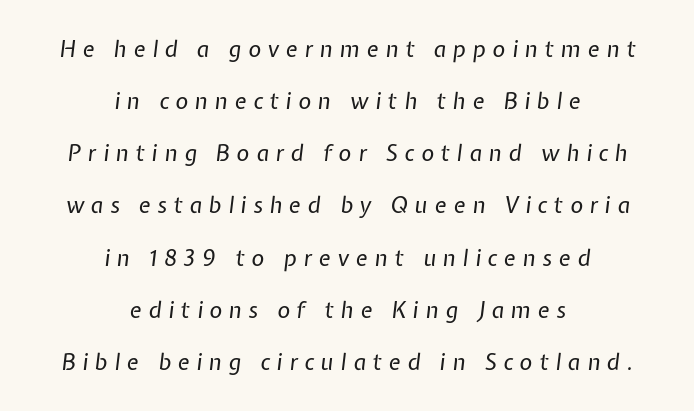
{"italic": "yes", "lean": "right", "slant_degrees": 7, "bold": "no", "underline": "no", "align": "center", "line_spacing": "loose", "line_spacing_ratio": 2.37, "letter_spacing": "wide", "letter_spacing_em": 0.31, "glyph_px": 22}
